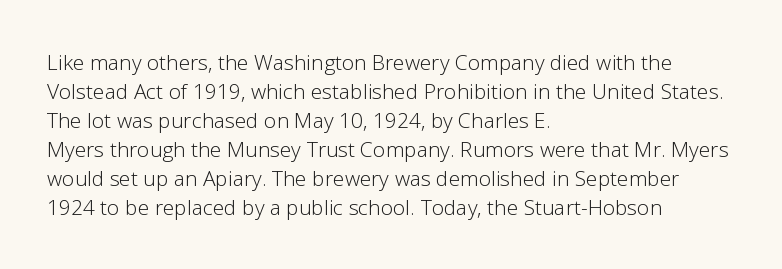
Q: Is the text bold? A: No.
Q: Is the text italic (slanted)? A: No, it is upright.
Q: Is the text underlined? A: No.
Q: How is the paragraph aligned? A: Left-aligned.
Q: Is the spacing between letters normal or unusually wide? A: Normal.
Q: Is the spacing between lines tight, normal or loose? A: Normal.
